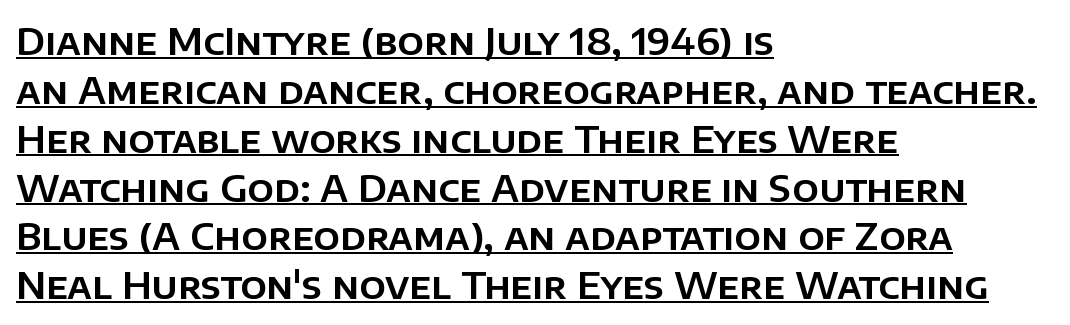
{"serif": "no", "italic": "no", "width": "normal", "stroke_contrast": "low", "x_height": "large", "monospaced": "no", "underline": "yes", "align": "left", "line_spacing": "normal", "line_spacing_ratio": 1.32, "letter_spacing": "normal", "letter_spacing_em": 0.0, "glyph_px": 37}
